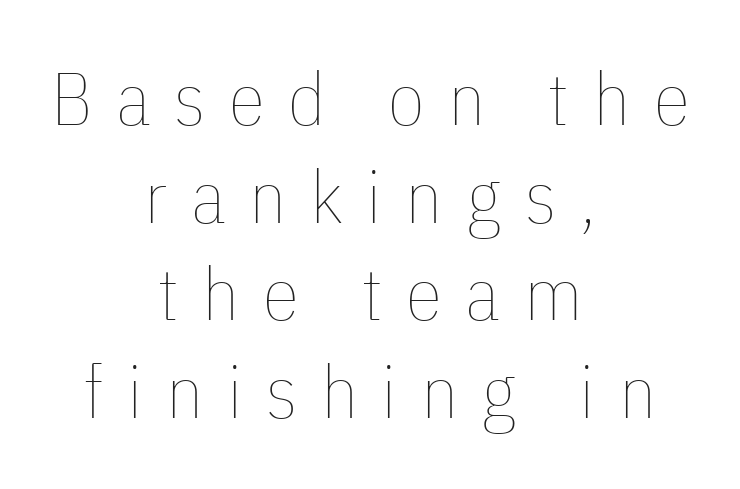
{"italic": "no", "bold": "no", "weight": "thin", "width": "condensed", "stroke_contrast": "low", "x_height": "medium", "monospaced": "no", "underline": "no", "align": "center", "line_spacing": "normal", "line_spacing_ratio": 1.32, "letter_spacing": "wide", "letter_spacing_em": 0.32, "glyph_px": 74}
